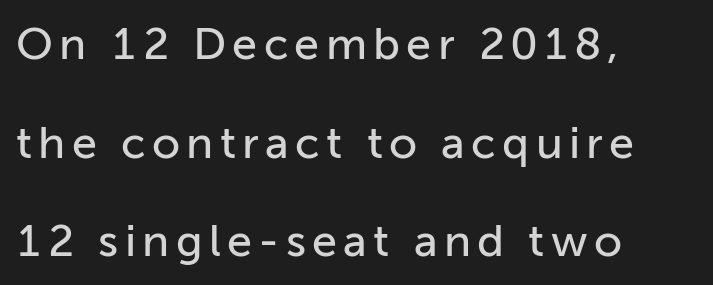
Q: Is the text italic (slanted)? A: No, it is upright.
Q: Is the typeface a serif or a sans-serif typeface? A: Sans-serif.
Q: Is the text underlined? A: No.
Q: How is the paragraph aligned? A: Left-aligned.
Q: Is the spacing between lines tight, normal or loose? A: Loose.
Q: Width (condensed, normal, or wide)? A: Normal.
Q: Stroke contrast? A: Low.
Q: x-height? A: Medium.
Q: Monospaced? A: No.
